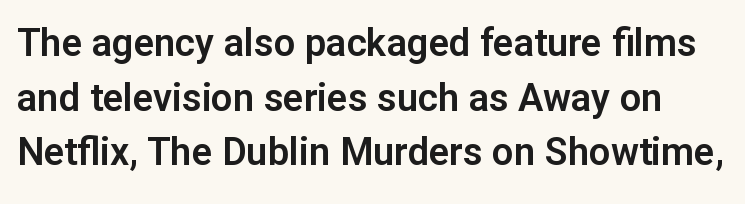
Q: Is the text italic (slanted)? A: No, it is upright.
Q: Is the typeface a serif or a sans-serif typeface? A: Sans-serif.
Q: Is the text underlined? A: No.
Q: Is the spacing between letters normal or unusually wide? A: Normal.
Q: Is the spacing between lines tight, normal or loose? A: Normal.
Q: Width (condensed, normal, or wide)? A: Normal.
Q: Stroke contrast? A: Low.
Q: x-height? A: Medium.
Q: Monospaced? A: No.
